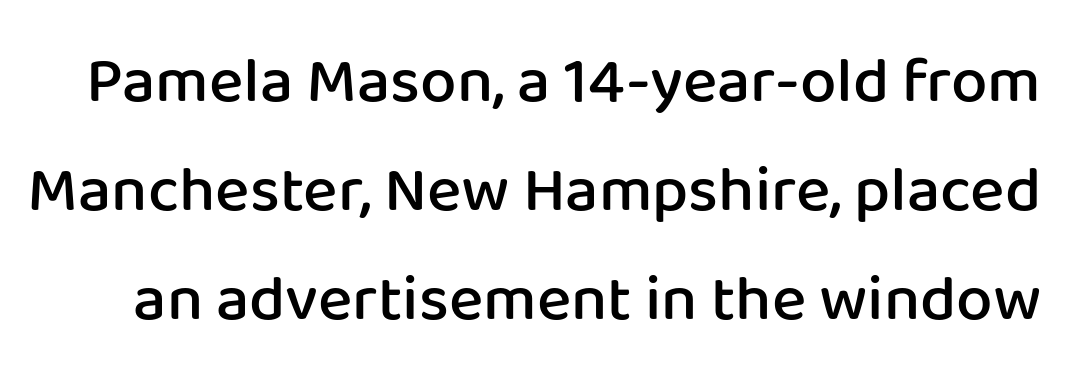
{"serif": "no", "italic": "no", "bold": "semi", "weight": "semibold", "width": "normal", "stroke_contrast": "low", "x_height": "medium", "monospaced": "no", "underline": "no", "line_spacing": "normal", "line_spacing_ratio": 1.68, "letter_spacing": "normal", "letter_spacing_em": 0.0, "glyph_px": 65}
